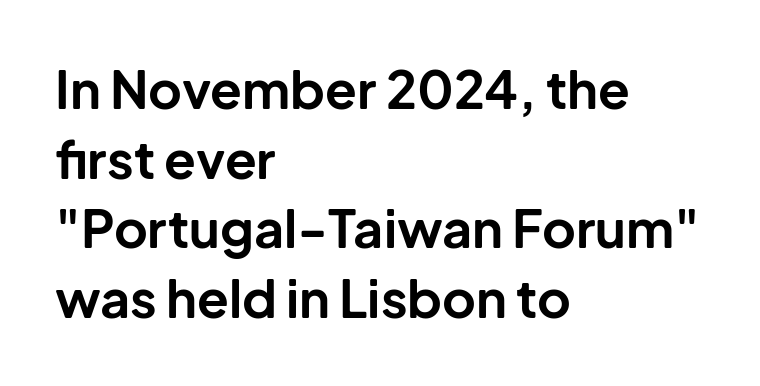
{"serif": "no", "italic": "no", "bold": "yes", "weight": "bold", "width": "normal", "stroke_contrast": "low", "x_height": "medium", "monospaced": "no", "underline": "no", "align": "left", "line_spacing": "normal", "line_spacing_ratio": 1.34, "letter_spacing": "normal", "letter_spacing_em": 0.0, "glyph_px": 52}
